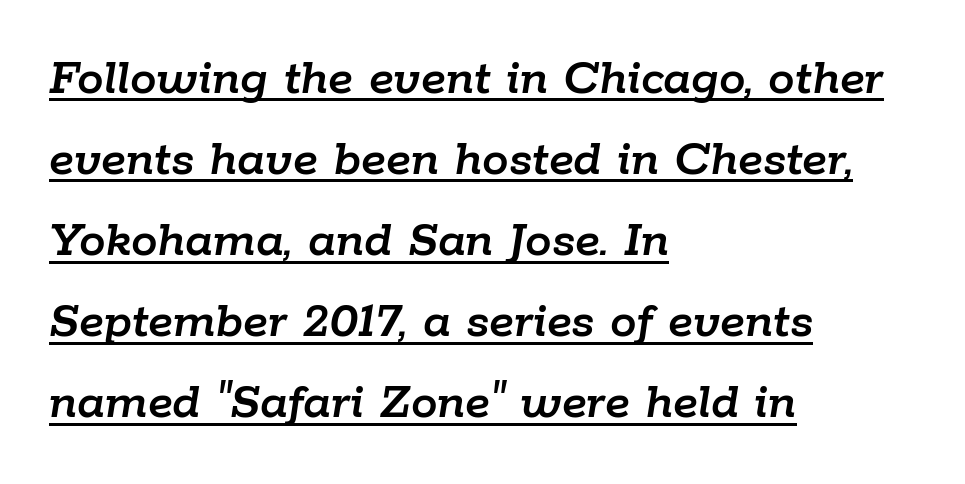
{"italic": "yes", "lean": "right", "slant_degrees": 9, "width": "normal", "stroke_contrast": "low", "x_height": "medium", "monospaced": "no", "underline": "yes", "align": "left", "line_spacing": "normal", "line_spacing_ratio": 1.53, "letter_spacing": "normal", "letter_spacing_em": 0.0, "glyph_px": 53}
